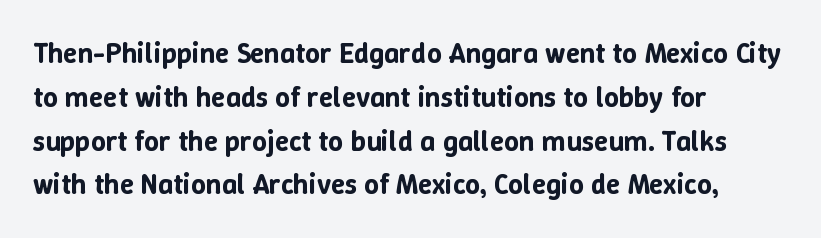
Is this a fixed-width face? No — the glyphs have proportional, varying widths. Does the lettering tilt? It doesn't — this is upright. The text block is weighted toward the left margin, trailing off unevenly rightward. The space directly below the letters is spotless. Honestly, the letter spacing is just normal — you wouldn't notice it. The space between consecutive lines is moderate.
